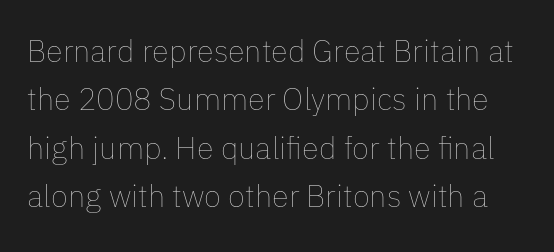
You could not count columns in this text — the font is proportionally spaced. Vertical stems look standard width or narrower in stroke. This sample uses plain, unmodified letter spacing. Does the lettering tilt? It doesn't — this is upright.
